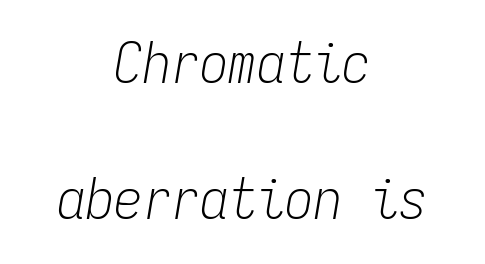
Q: Is the text bold? A: No.
Q: Is the text italic (slanted)? A: Yes, it leans right by about 9 degrees.
Q: Is the text underlined? A: No.
Q: How is the paragraph aligned? A: Centered.
Q: Is the spacing between letters normal or unusually wide? A: Normal.
Q: Is the spacing between lines tight, normal or loose? A: Loose.
Q: Width (condensed, normal, or wide)? A: Condensed.
Q: Stroke contrast? A: Low.
Q: x-height? A: Medium.
Q: Monospaced? A: Yes.
